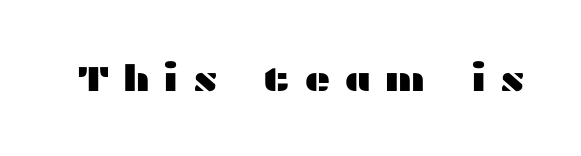
{"serif": "no", "italic": "no", "width": "wide", "stroke_contrast": "medium", "x_height": "medium", "monospaced": "no", "underline": "no", "letter_spacing": "wide", "letter_spacing_em": 0.37, "glyph_px": 36}
